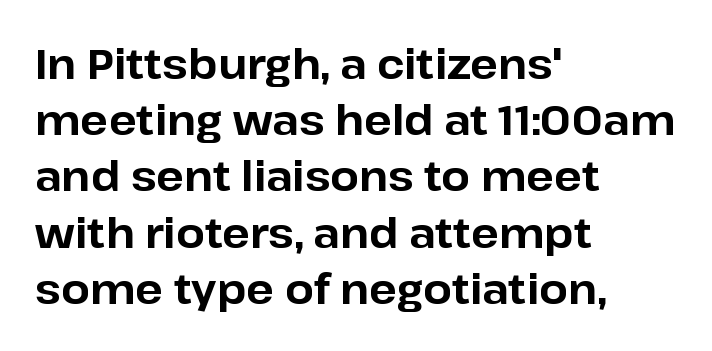
{"serif": "no", "italic": "no", "bold": "yes", "weight": "bold", "width": "normal", "stroke_contrast": "low", "x_height": "medium", "monospaced": "no", "underline": "no", "align": "left", "line_spacing": "normal", "line_spacing_ratio": 1.37, "letter_spacing": "normal", "letter_spacing_em": 0.0, "glyph_px": 41}
